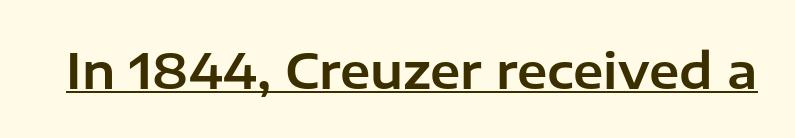
Q: Is the text italic (slanted)? A: No, it is upright.
Q: Is the typeface a serif or a sans-serif typeface? A: Sans-serif.
Q: Is the text underlined? A: Yes.
Q: Is the spacing between letters normal or unusually wide? A: Normal.
Q: Width (condensed, normal, or wide)? A: Normal.
Q: Stroke contrast? A: Low.
Q: x-height? A: Medium.
Q: Monospaced? A: No.
